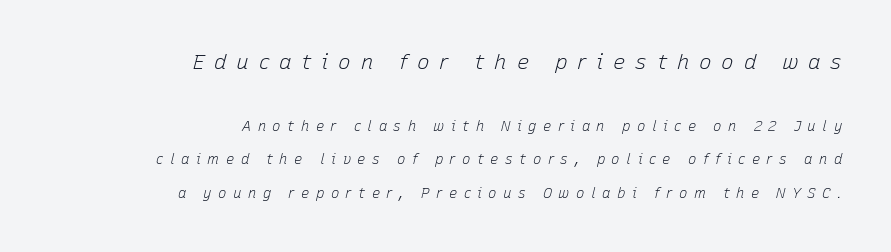
The image shows 21 px text type, italic (leaning right); set right-aligned, loose line spacing (2.42x), unusually wide letter spacing (+0.46 em), not underlined; the first (top) block is 1.5x larger.
